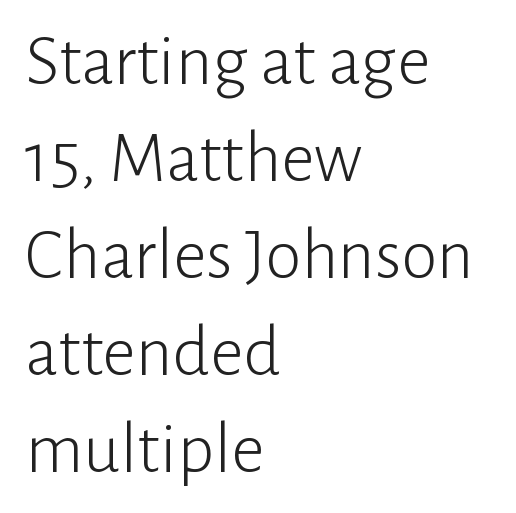
Lines of text with bare space underneath. Caption: face not bold, strokes unweighted. The ragged edge is on the right, which tells us the setting is flush left. This is the regular roman posture of the typeface. The passage shown stacks its lines at a standard gap.
